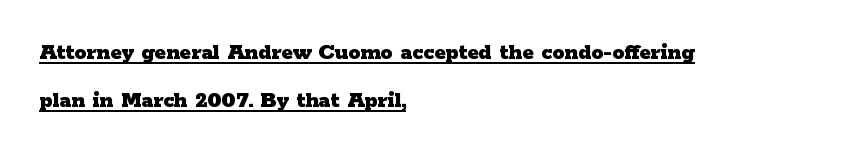
{"italic": "no", "bold": "yes", "underline": "yes", "align": "left", "line_spacing": "loose", "line_spacing_ratio": 2.02, "letter_spacing": "normal", "letter_spacing_em": 0.0, "glyph_px": 24}
